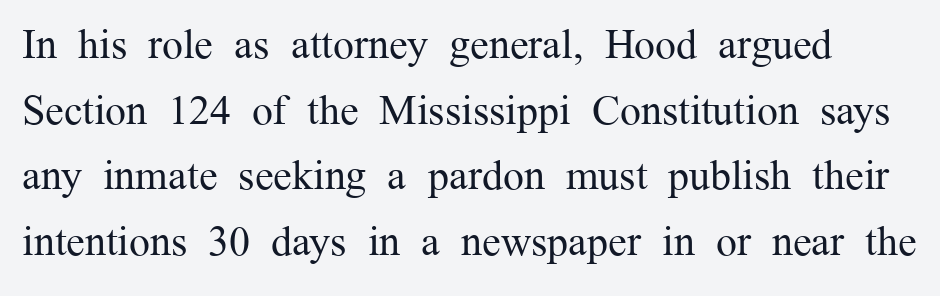
{"serif": "yes", "italic": "no", "bold": "no", "weight": "regular", "width": "normal", "stroke_contrast": "medium", "x_height": "medium", "monospaced": "no", "underline": "no", "line_spacing": "normal", "line_spacing_ratio": 1.56, "letter_spacing": "normal", "letter_spacing_em": 0.0, "glyph_px": 42}
